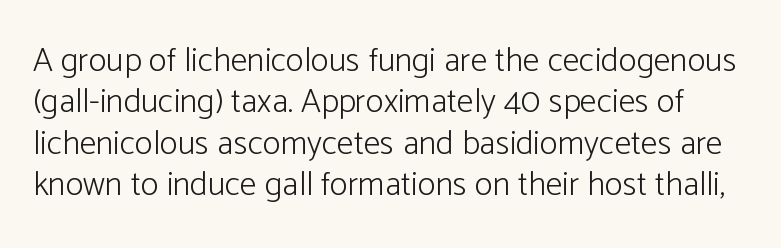
Q: Is the text bold? A: No.
Q: Is the text italic (slanted)? A: No, it is upright.
Q: Is the typeface a serif or a sans-serif typeface? A: Sans-serif.
Q: Is the text underlined? A: No.
Q: Is the spacing between letters normal or unusually wide? A: Normal.
Q: Width (condensed, normal, or wide)? A: Normal.
Q: Stroke contrast? A: Low.
Q: x-height? A: Medium.
Q: Monospaced? A: No.
